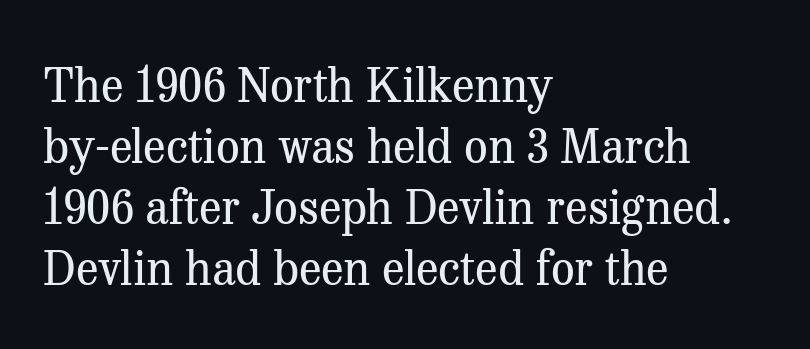
Q: Is the text bold? A: No.
Q: Is the text italic (slanted)? A: No, it is upright.
Q: Is the typeface a serif or a sans-serif typeface? A: Serif.
Q: Is the text underlined? A: No.
Q: How is the paragraph aligned? A: Left-aligned.
Q: Is the spacing between letters normal or unusually wide? A: Normal.
Q: Is the spacing between lines tight, normal or loose? A: Normal.
Q: Width (condensed, normal, or wide)? A: Normal.
Q: Stroke contrast? A: Medium.
Q: x-height? A: Medium.
Q: Monospaced? A: No.
